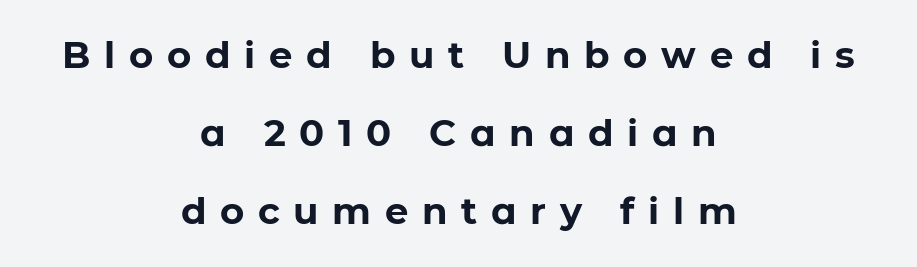
Words float on clear page, feet unadorned. Summary of weight: heavy, a full bold. The lines are quadded center. The designer dialed line spacing up above the default. The face used here is a sans, in the tradition of grotesques and geometrics.
